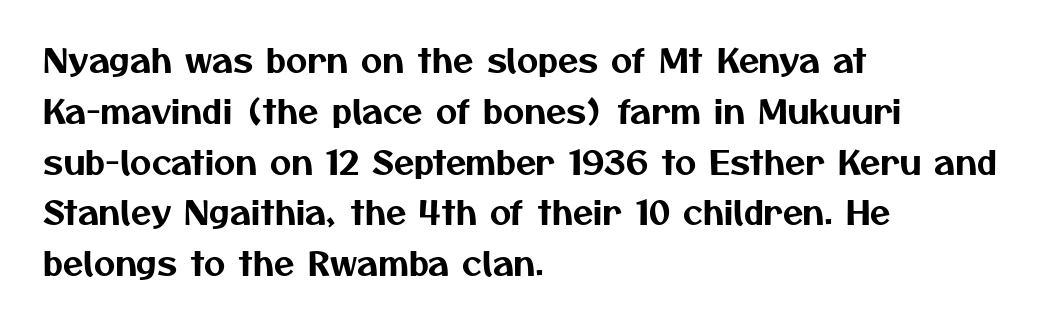
Notice how descenders clear the ascenders below comfortably — that's standard leading. Varying glyph widths throughout — classic text-font behaviour. The text was rendered using a sans face with plain stroke endings. Look at the tracking — it's just the regular setting, nothing added. Anything drawn beneath the words? Only blank space. Does the copy run flush right? No — it runs flush left.
